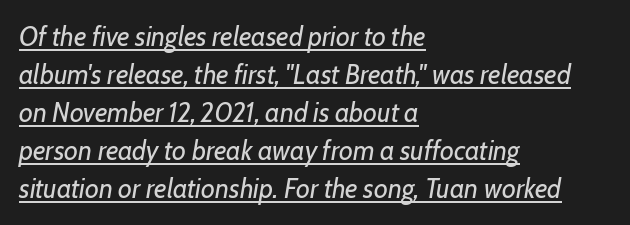
{"italic": "yes", "lean": "right", "slant_degrees": 7, "bold": "no", "underline": "yes", "align": "left", "line_spacing": "normal", "line_spacing_ratio": 1.41, "letter_spacing": "normal", "letter_spacing_em": 0.0, "glyph_px": 27}
